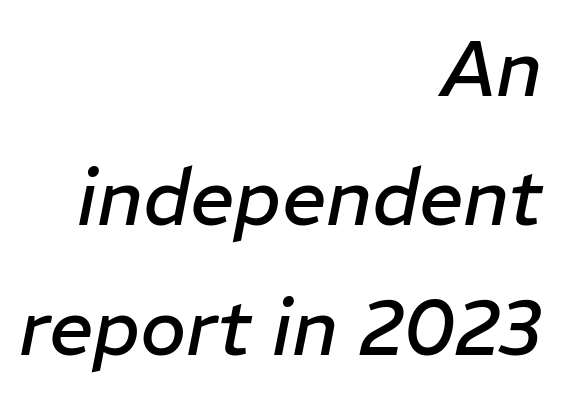
The strokes are not fattened; the text isn't bold. Quick note: interline space is typical. Typeset ragged left — the right edge is the straight one. The gap between lines stays unmarked. Between one letter and the next there's only the usual sliver of space.
